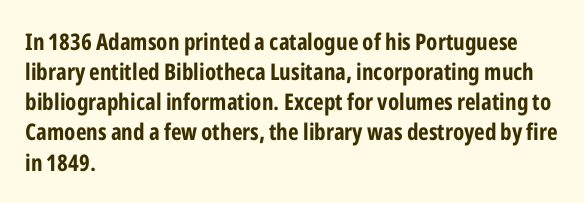
Does extra space separate the letters? No, they use regular spacing. The passage is arranged the way most books set body copy — flush left. Successive baselines arrive at the customary interval. Posture: upright roman. Is the type bold? Yes — the strokes are clearly thick and heavy.
